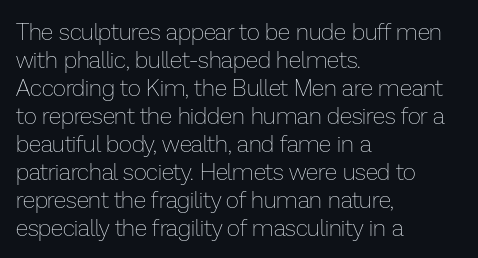
The image shows 23 px text type, upright; set left-aligned, line spacing 1.22x, normal letter spacing, not underlined.
